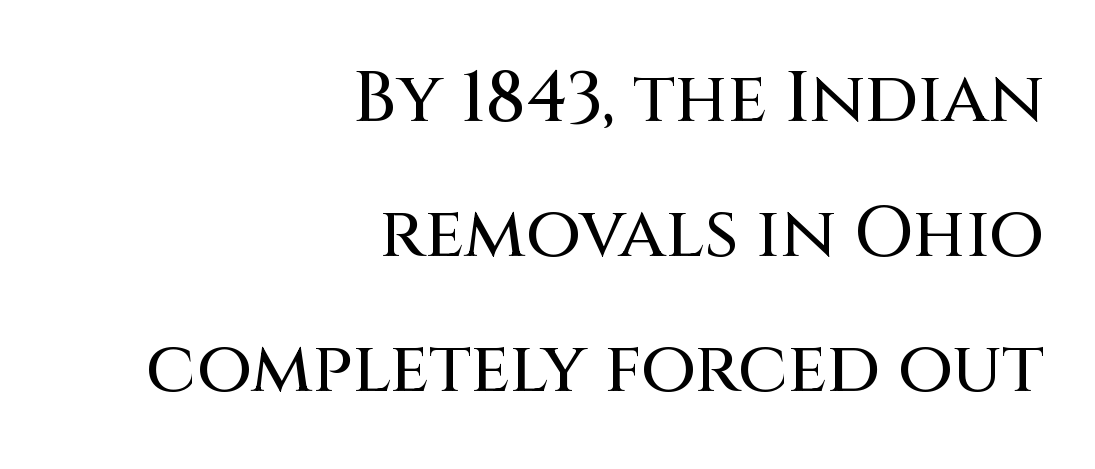
Q: Is the text italic (slanted)? A: No, it is upright.
Q: Is the typeface a serif or a sans-serif typeface? A: Sans-serif.
Q: Is the text underlined? A: No.
Q: How is the paragraph aligned? A: Right-aligned.
Q: Is the spacing between letters normal or unusually wide? A: Normal.
Q: Is the spacing between lines tight, normal or loose? A: Loose.
Q: Width (condensed, normal, or wide)? A: Normal.
Q: Stroke contrast? A: Medium.
Q: x-height? A: Large.
Q: Monospaced? A: No.
